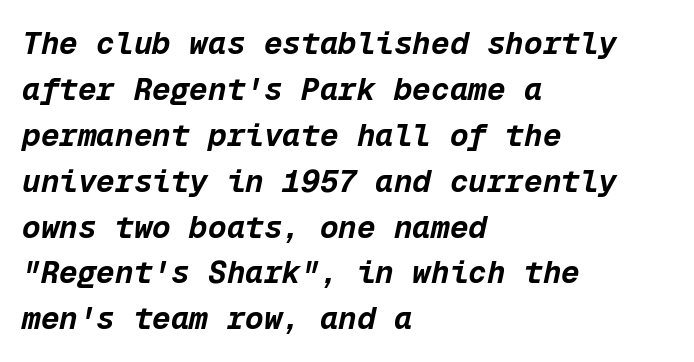
Q: Is the text bold? A: Yes.
Q: Is the text italic (slanted)? A: Yes, it leans right by about 12 degrees.
Q: Is the text underlined? A: No.
Q: How is the paragraph aligned? A: Left-aligned.
Q: Is the spacing between letters normal or unusually wide? A: Normal.
Q: Is the spacing between lines tight, normal or loose? A: Normal.
Q: Width (condensed, normal, or wide)? A: Normal.
Q: Stroke contrast? A: Low.
Q: x-height? A: Medium.
Q: Monospaced? A: Yes.
